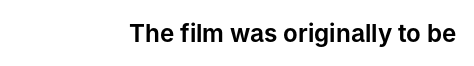
{"italic": "no", "underline": "no", "align": "right", "letter_spacing": "normal", "letter_spacing_em": 0.0, "glyph_px": 24}
